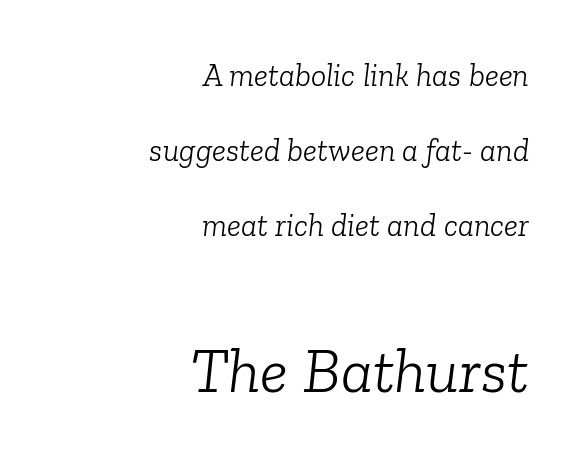
Q: Is the text bold? A: No.
Q: Is the text italic (slanted)? A: Yes, it leans right by about 6 degrees.
Q: Is the typeface a serif or a sans-serif typeface? A: Serif.
Q: Is the text underlined? A: No.
Q: How is the paragraph aligned? A: Right-aligned.
Q: Is the spacing between letters normal or unusually wide? A: Normal.
Q: Is the spacing between lines tight, normal or loose? A: Loose.
Q: Which block of text is set in a larger size, the first (top) or the second (bottom)? A: The second (bottom) one.
Q: Width (condensed, normal, or wide)? A: Normal.
Q: Stroke contrast? A: Low.
Q: x-height? A: Medium.
Q: Monospaced? A: No.
